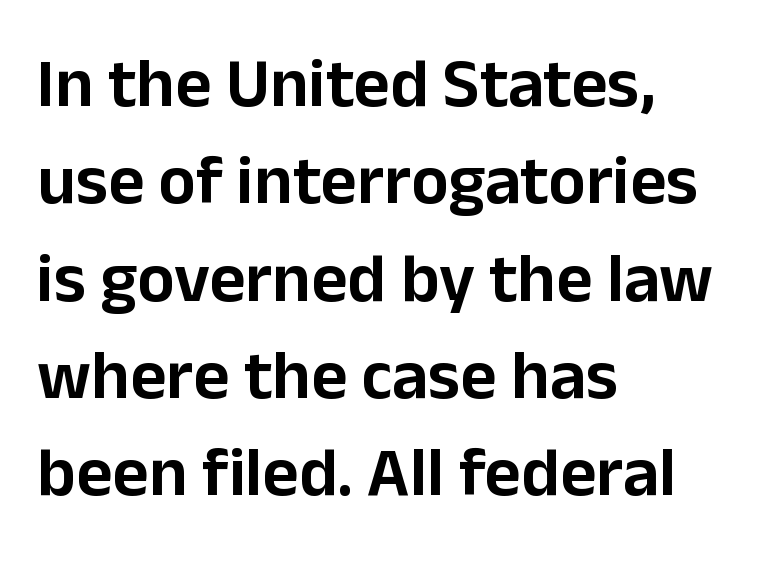
{"serif": "no", "italic": "no", "width": "normal", "stroke_contrast": "low", "x_height": "medium", "monospaced": "no", "underline": "no", "align": "left", "line_spacing": "normal", "line_spacing_ratio": 1.39, "letter_spacing": "normal", "letter_spacing_em": 0.0, "glyph_px": 70}
